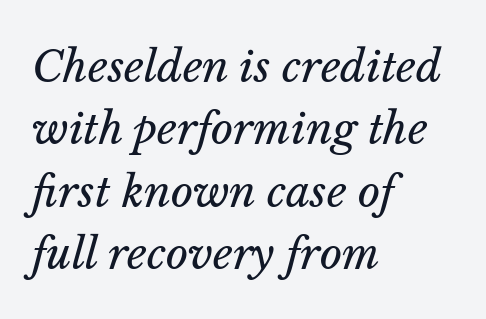
The image shows 43 px regular-weight type, italic (leaning right); set left-aligned, normal line spacing (1.45x), normal letter spacing, not underlined; low stroke contrast and a medium x-height.
